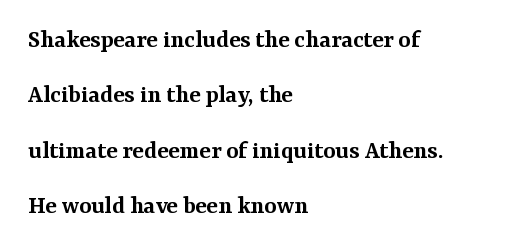
{"italic": "no", "bold": "semi", "underline": "no", "align": "left", "line_spacing": "loose", "line_spacing_ratio": 2.13, "letter_spacing": "normal", "letter_spacing_em": 0.0, "glyph_px": 26}
